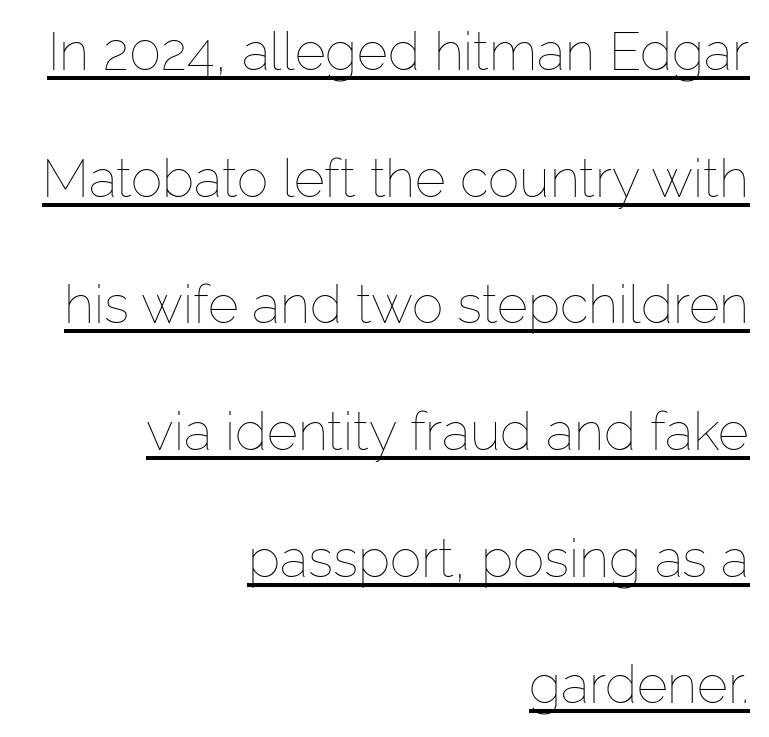
Q: Is the text bold? A: No.
Q: Is the text italic (slanted)? A: No, it is upright.
Q: Is the text underlined? A: Yes.
Q: How is the paragraph aligned? A: Right-aligned.
Q: Is the spacing between letters normal or unusually wide? A: Normal.
Q: Is the spacing between lines tight, normal or loose? A: Loose.
Q: Width (condensed, normal, or wide)? A: Normal.
Q: Stroke contrast? A: Low.
Q: x-height? A: Medium.
Q: Monospaced? A: No.
